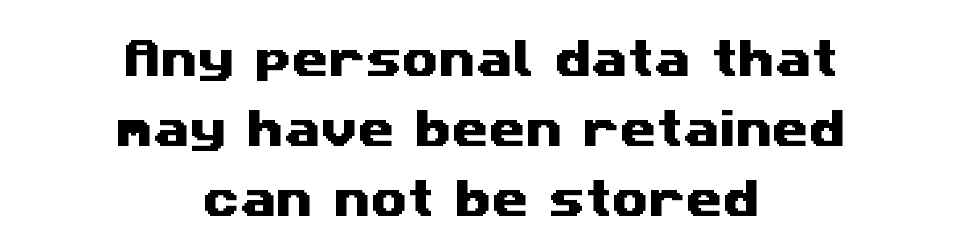
Q: Is the typeface a serif or a sans-serif typeface? A: Sans-serif.
Q: Is the text underlined? A: No.
Q: How is the paragraph aligned? A: Centered.
Q: Is the spacing between letters normal or unusually wide? A: Normal.
Q: Is the spacing between lines tight, normal or loose? A: Normal.
Q: Width (condensed, normal, or wide)? A: Wide.
Q: Stroke contrast? A: Medium.
Q: x-height? A: Medium.
Q: Monospaced? A: No.
